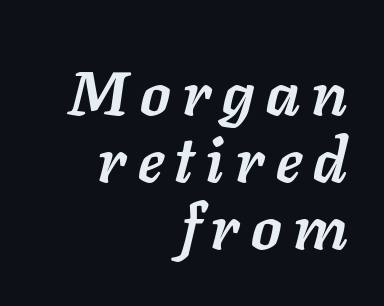
The image shows 62 px semibold type, italic (leaning right); set right-aligned, tight line spacing (1.08x), not underlined; low stroke contrast and a medium x-height.
